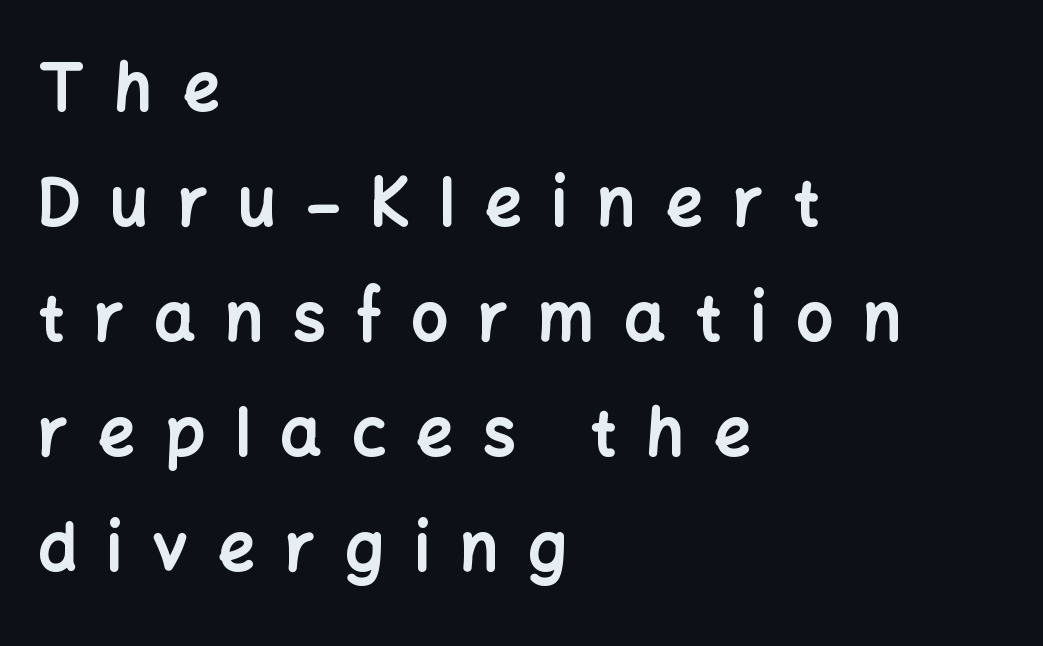
Q: Is the text bold? A: Yes.
Q: Is the text italic (slanted)? A: No, it is upright.
Q: Is the typeface a serif or a sans-serif typeface? A: Sans-serif.
Q: Is the text underlined? A: No.
Q: How is the paragraph aligned? A: Left-aligned.
Q: Is the spacing between letters normal or unusually wide? A: Unusually wide.
Q: Width (condensed, normal, or wide)? A: Normal.
Q: Stroke contrast? A: Low.
Q: x-height? A: Medium.
Q: Monospaced? A: No.
